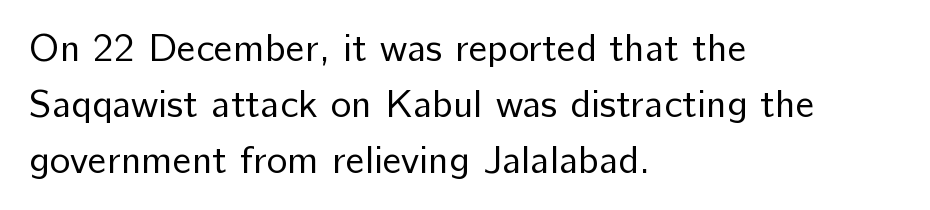
Is the letter spacing exaggerated? No — it looks like the ordinary default. The text block is weighted toward the left margin, trailing off unevenly rightward. Typographically, this falls in the sans-serif category. In terms of posture, this sample is upright.
